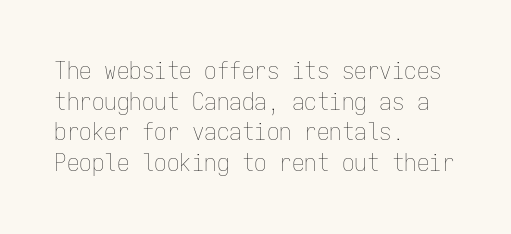
Q: Is the text bold? A: No.
Q: Is the text italic (slanted)? A: No, it is upright.
Q: Is the text underlined? A: No.
Q: How is the paragraph aligned? A: Left-aligned.
Q: Is the spacing between letters normal or unusually wide? A: Normal.
